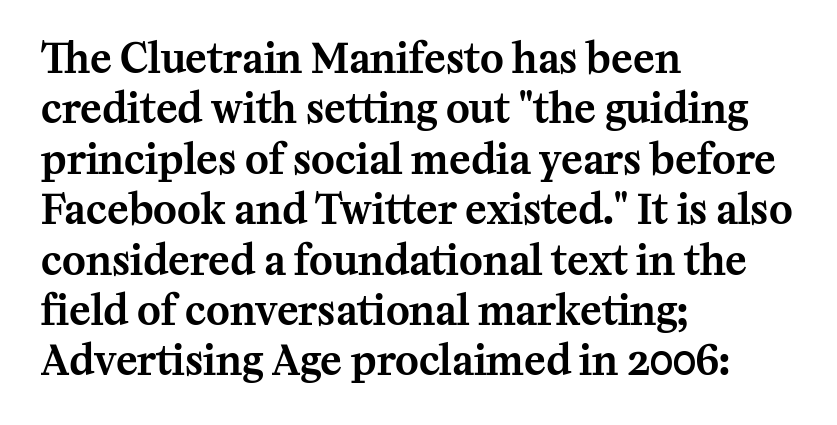
{"serif": "yes", "italic": "no", "width": "normal", "stroke_contrast": "medium", "x_height": "medium", "monospaced": "no", "underline": "no", "align": "left", "line_spacing": "normal", "line_spacing_ratio": 1.26, "letter_spacing": "normal", "letter_spacing_em": 0.0, "glyph_px": 40}
